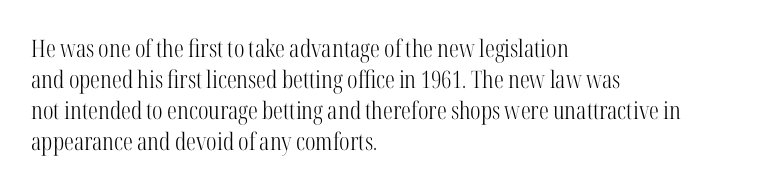
Q: Is the text bold? A: No.
Q: Is the text italic (slanted)? A: No, it is upright.
Q: Is the text underlined? A: No.
Q: How is the paragraph aligned? A: Left-aligned.
Q: Is the spacing between letters normal or unusually wide? A: Normal.
Q: Is the spacing between lines tight, normal or loose? A: Normal.
